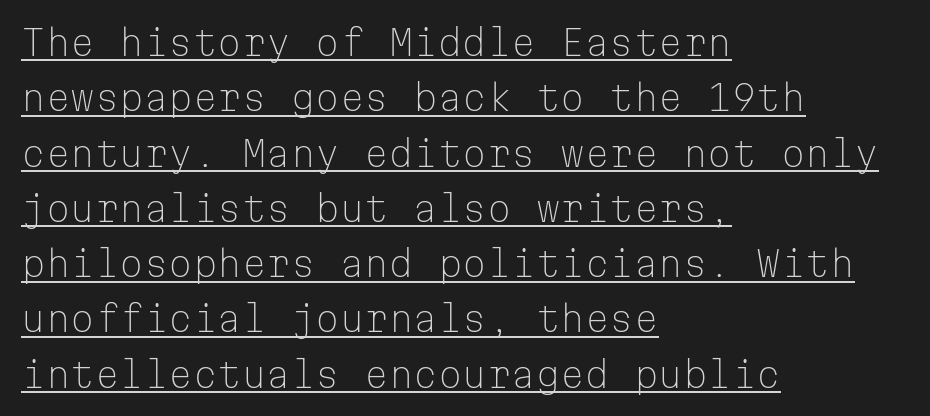
On a weight scale, this lands at 450 or below. Each line of the rendering has a horizontal stroke beneath the glyphs. Here the glyphs are tracked normally, forming tight word shapes. Serifs: no, the terminals of the letterforms are clean. The passage shown is typed in a monospace face where columns stay perfectly aligned. This sample uses an upright cut, with every glyph sitting square on the baseline.
